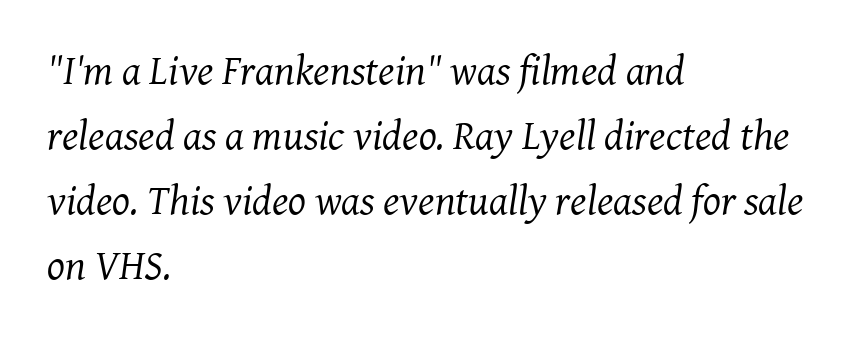
The image shows 42 px regular-weight serif type, italic (leaning right); set left-aligned, normal line spacing (1.55x), normal letter spacing, not underlined; medium stroke contrast and a medium x-height.
